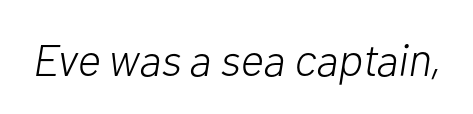
Q: Is the text bold? A: No.
Q: Is the text italic (slanted)? A: Yes, it leans right by about 10 degrees.
Q: Is the text underlined? A: No.
Q: Is the spacing between letters normal or unusually wide? A: Normal.
Q: Width (condensed, normal, or wide)? A: Normal.
Q: Stroke contrast? A: Low.
Q: x-height? A: Medium.
Q: Monospaced? A: No.
